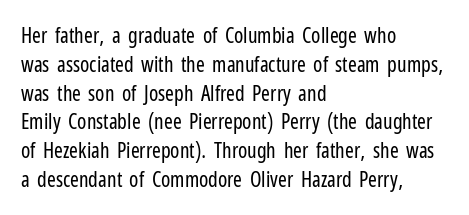
The image shows 21 px text type, upright; set left-aligned, normal line spacing (1.37x), normal letter spacing, not underlined.
